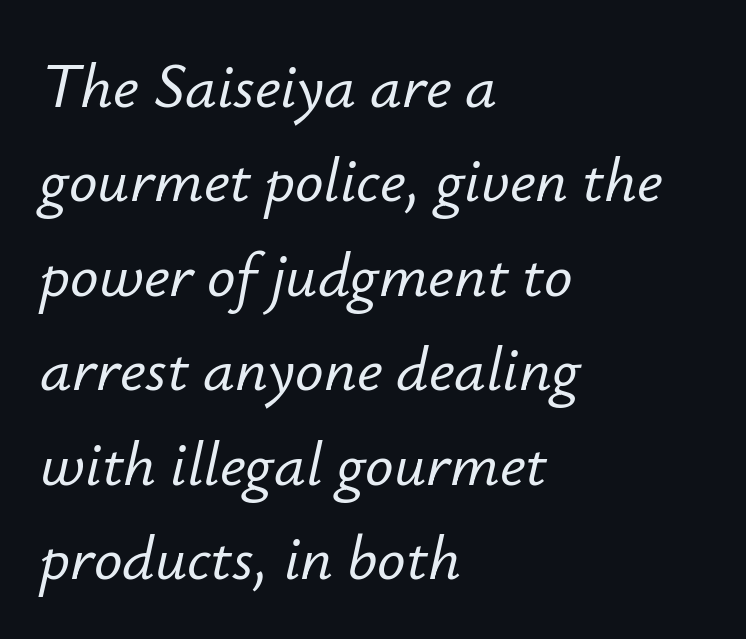
The image shows 63 px text type, italic (leaning right); set left-aligned, normal line spacing (1.5x), normal letter spacing, not underlined; low stroke contrast and a small x-height.
